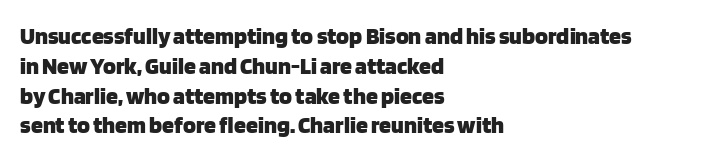
The image shows 24 px bold type, upright; set left-aligned, line spacing 1.24x, normal letter spacing, not underlined.
